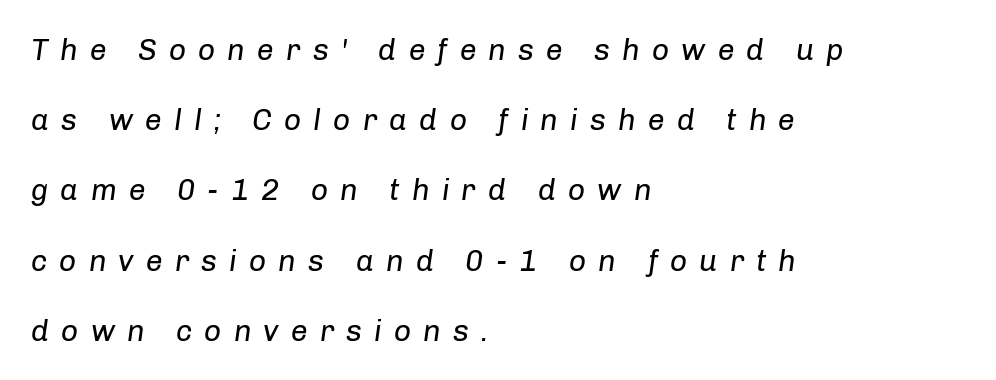
{"italic": "yes", "lean": "right", "slant_degrees": 8, "bold": "no", "weight": "regular", "width": "normal", "stroke_contrast": "low", "x_height": "medium", "monospaced": "no", "underline": "no", "align": "left", "line_spacing": "loose", "line_spacing_ratio": 2.34, "letter_spacing": "wide", "letter_spacing_em": 0.4, "glyph_px": 30}
